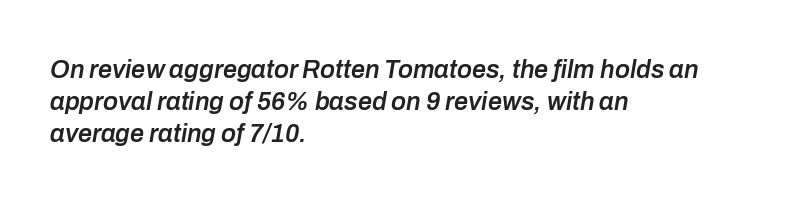
Inter-character spacing is left at the font's built-in metrics. Each glyph is drawn with semibold strokes, heavier than normal yet not fully bold. Does the leading feel generous? No, just average. A typesetter would mark this as italic. Bare-footed words on every line. These lines stack with their left ends in a neat column.
